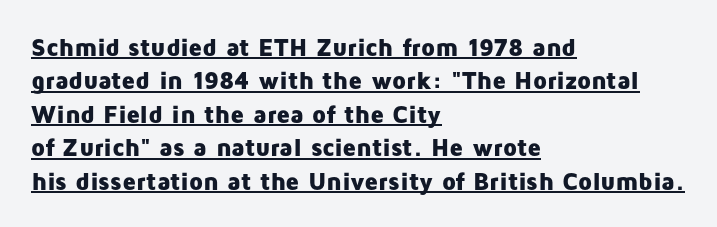
Q: Is the text bold? A: Yes.
Q: Is the text italic (slanted)? A: No, it is upright.
Q: Is the text underlined? A: Yes.
Q: How is the paragraph aligned? A: Left-aligned.
Q: Is the spacing between letters normal or unusually wide? A: Normal.
Q: Is the spacing between lines tight, normal or loose? A: Normal.
